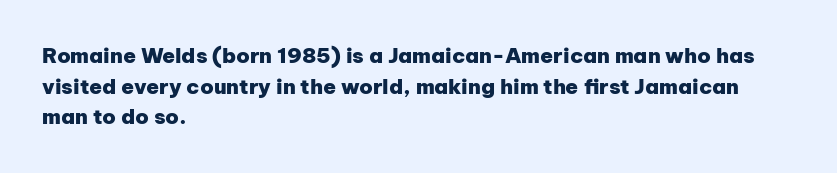
The image shows 21 px bold type, upright; set left-aligned, normal line spacing (1.46x), normal letter spacing, not underlined.
